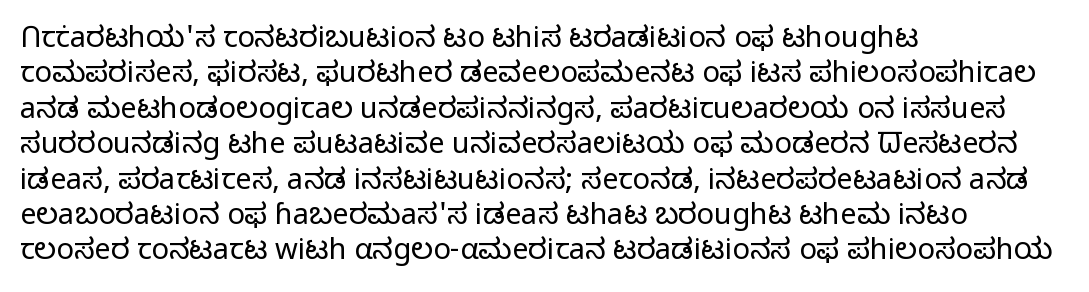
Q: Is the text bold? A: No.
Q: Is the text italic (slanted)? A: No, it is upright.
Q: Is the typeface a serif or a sans-serif typeface? A: Sans-serif.
Q: Is the text underlined? A: No.
Q: How is the paragraph aligned? A: Left-aligned.
Q: Is the spacing between letters normal or unusually wide? A: Normal.
Q: Width (condensed, normal, or wide)? A: Normal.
Q: Stroke contrast? A: Low.
Q: x-height? A: Medium.
Q: Monospaced? A: No.
